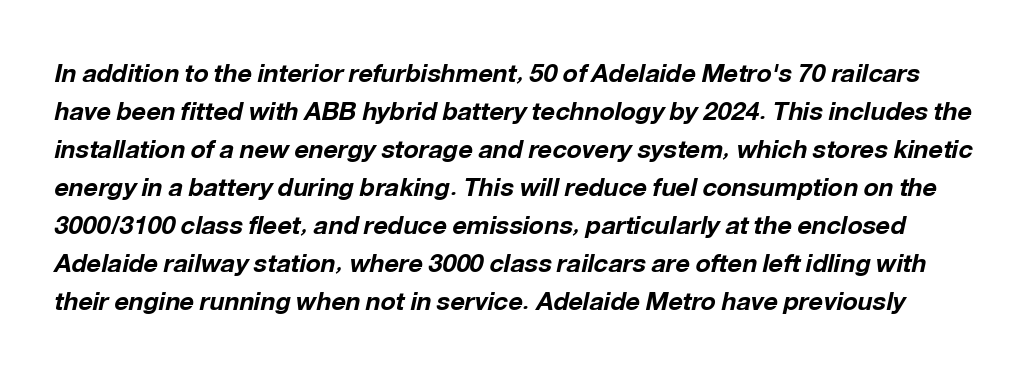
Q: Is the text bold? A: Yes.
Q: Is the text italic (slanted)? A: Yes, it leans right by about 12 degrees.
Q: Is the text underlined? A: No.
Q: Is the spacing between letters normal or unusually wide? A: Normal.
Q: Is the spacing between lines tight, normal or loose? A: Normal.
